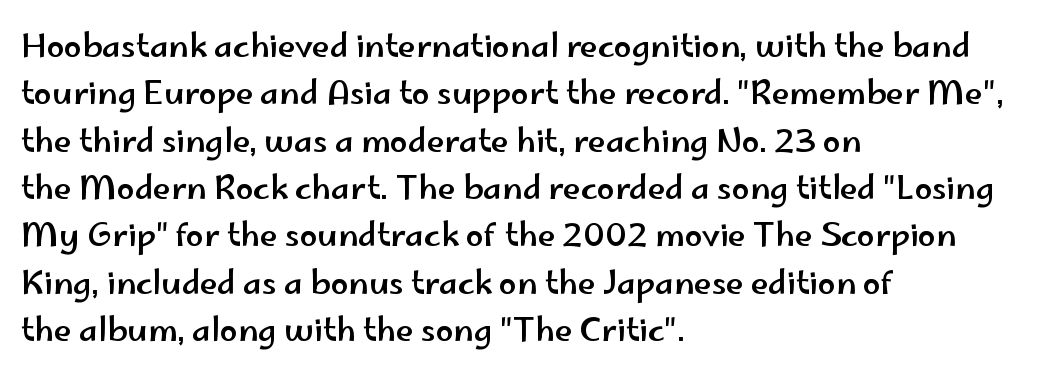
{"serif": "no", "italic": "no", "width": "wide", "stroke_contrast": "low", "x_height": "small", "monospaced": "no", "underline": "no", "align": "left", "line_spacing": "normal", "line_spacing_ratio": 1.48, "letter_spacing": "normal", "letter_spacing_em": 0.0, "glyph_px": 32}
